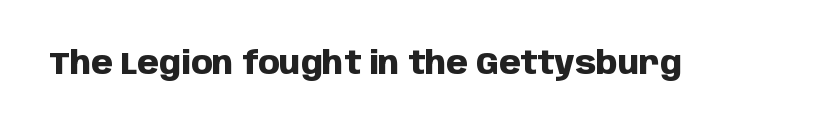
Q: Is the text bold? A: Yes.
Q: Is the text italic (slanted)? A: No, it is upright.
Q: Is the typeface a serif or a sans-serif typeface? A: Sans-serif.
Q: Is the text underlined? A: No.
Q: Is the spacing between letters normal or unusually wide? A: Normal.
Q: Width (condensed, normal, or wide)? A: Normal.
Q: Stroke contrast? A: Low.
Q: x-height? A: Large.
Q: Monospaced? A: No.
